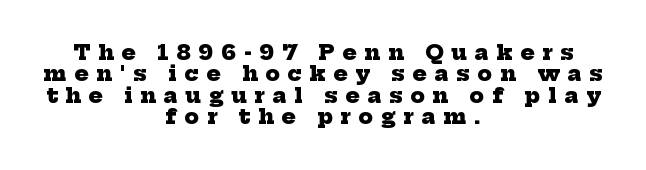
The passage shown stacks its lines with hardly any gap. Thick stems and heavy bowls — unmistakably bold. The text block is weighted toward neither margin, spreading evenly from the middle. Students, note that the glyphs here are deliberately spaced far apart. The specimen omits any rule beneath the text block's lines.
